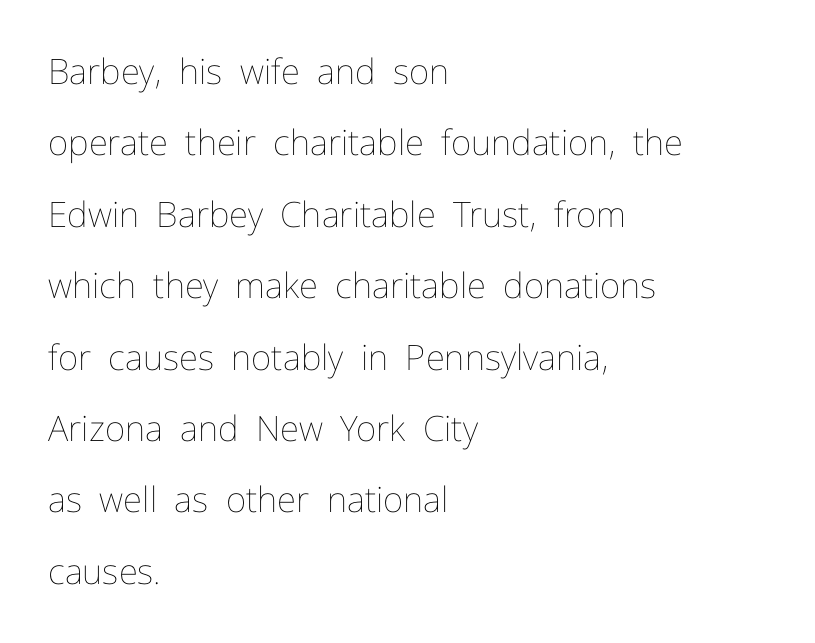
{"italic": "no", "bold": "no", "weight": "thin", "width": "normal", "stroke_contrast": "low", "x_height": "medium", "monospaced": "no", "underline": "no", "align": "left", "line_spacing": "loose", "line_spacing_ratio": 2.04, "letter_spacing": "normal", "letter_spacing_em": 0.0, "glyph_px": 35}
